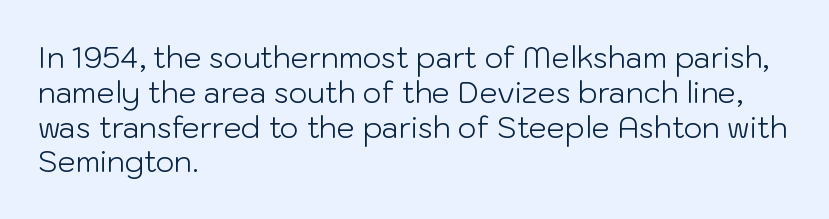
The image shows 29 px light sans-serif type, upright; set left-aligned, line spacing 1.2x, normal letter spacing, not underlined; low stroke contrast and a medium x-height.
